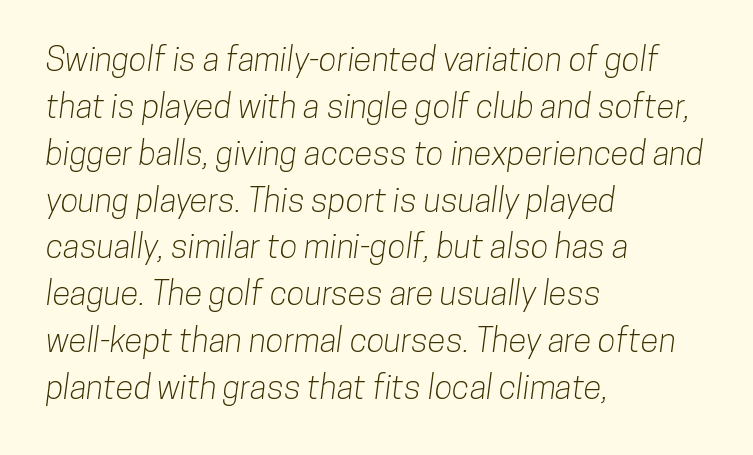
{"serif": "no", "width": "condensed", "stroke_contrast": "low", "x_height": "medium", "monospaced": "no", "underline": "no", "align": "left", "line_spacing": "normal", "line_spacing_ratio": 1.42, "letter_spacing": "normal", "letter_spacing_em": 0.0, "glyph_px": 33}
